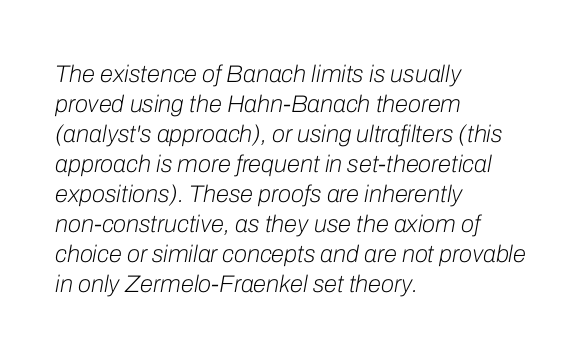
{"italic": "yes", "lean": "right", "slant_degrees": 10, "bold": "no", "underline": "no", "align": "left", "line_spacing": "normal", "line_spacing_ratio": 1.25, "letter_spacing": "normal", "letter_spacing_em": 0.0, "glyph_px": 24}
